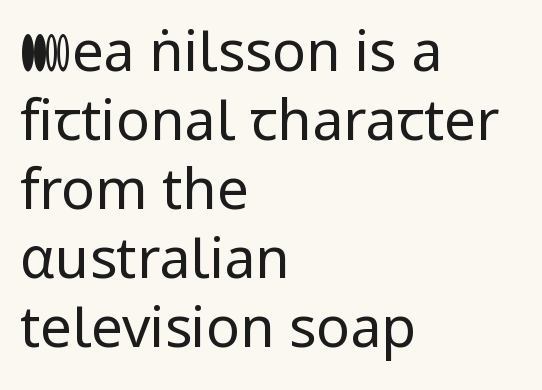
The image shows 56 px regular-weight sans-serif type, upright; set left-aligned, line spacing 1.23x, normal letter spacing, not underlined; low stroke contrast and a medium x-height.
